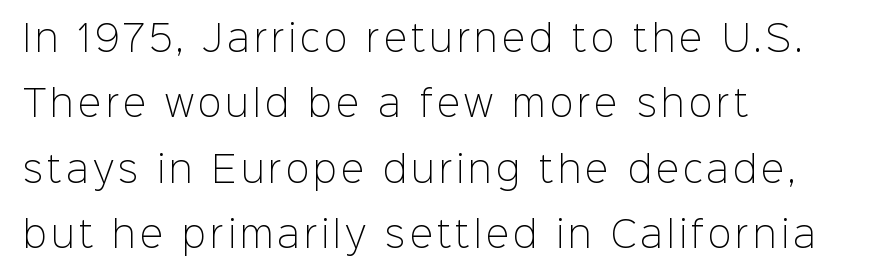
Counters stay open thanks to moderate or lighter strokes. Regarding serifs, this sample does without them. Looks like regular typesetting: each glyph gets only the width it needs. A classic flush-left, rag-right setting is used for this passage. Type without underlining. The type sits square on the baseline with zero lean.
